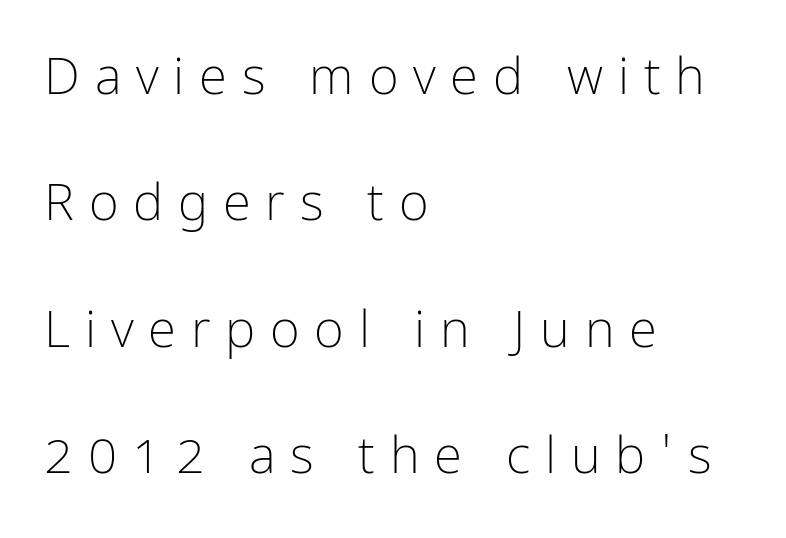
{"serif": "no", "italic": "no", "bold": "no", "weight": "light", "width": "condensed", "stroke_contrast": "low", "x_height": "medium", "monospaced": "no", "underline": "no", "align": "left", "line_spacing": "loose", "line_spacing_ratio": 2.48, "letter_spacing": "wide", "letter_spacing_em": 0.29, "glyph_px": 51}
